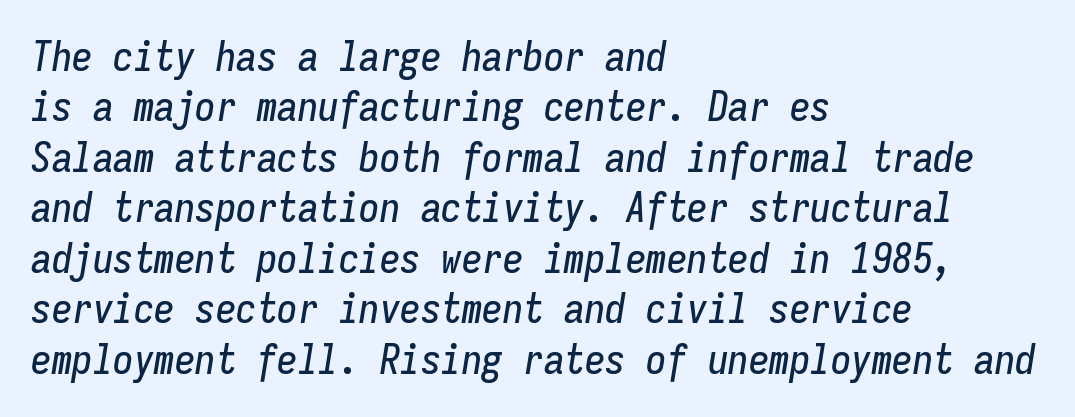
{"italic": "yes", "lean": "right", "slant_degrees": 9, "width": "condensed", "stroke_contrast": "low", "x_height": "medium", "monospaced": "yes", "underline": "no", "align": "left", "line_spacing_ratio": 1.23, "letter_spacing": "normal", "letter_spacing_em": 0.0, "glyph_px": 41}
